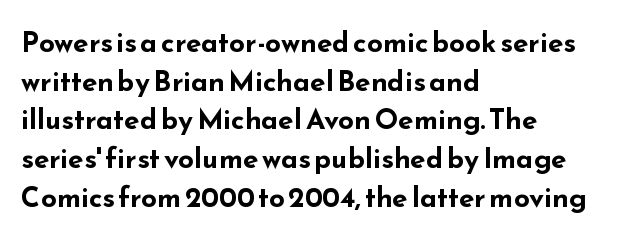
Q: Is the text bold? A: Yes.
Q: Is the text italic (slanted)? A: No, it is upright.
Q: Is the typeface a serif or a sans-serif typeface? A: Sans-serif.
Q: Is the text underlined? A: No.
Q: How is the paragraph aligned? A: Left-aligned.
Q: Is the spacing between letters normal or unusually wide? A: Normal.
Q: Is the spacing between lines tight, normal or loose? A: Normal.
Q: Width (condensed, normal, or wide)? A: Wide.
Q: Stroke contrast? A: Low.
Q: x-height? A: Small.
Q: Monospaced? A: No.
